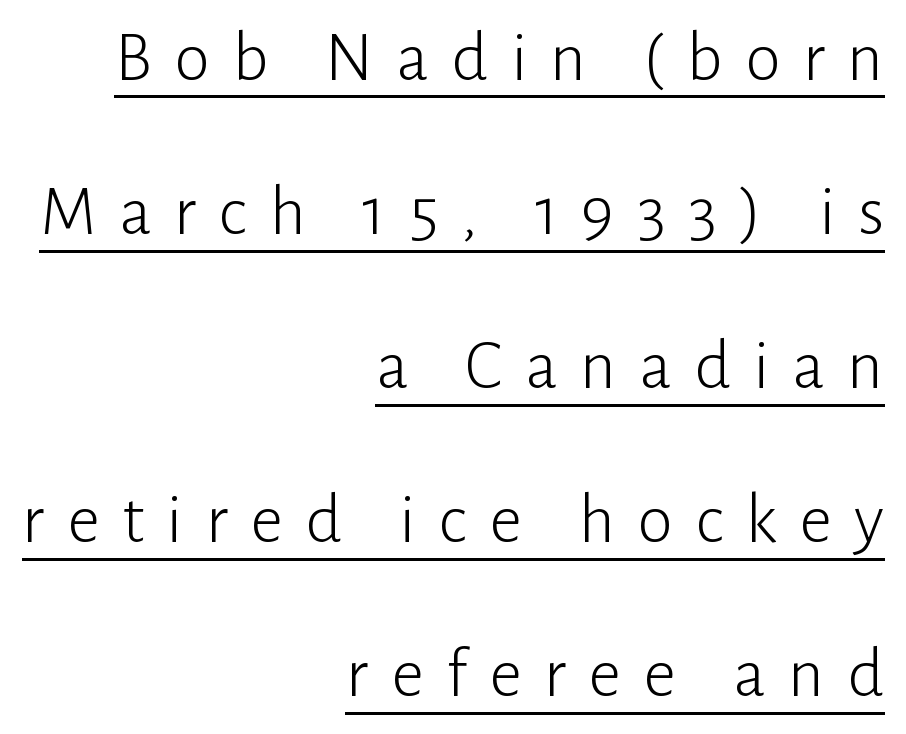
Q: Is the text bold? A: No.
Q: Is the text italic (slanted)? A: No, it is upright.
Q: Is the typeface a serif or a sans-serif typeface? A: Sans-serif.
Q: Is the text underlined? A: Yes.
Q: How is the paragraph aligned? A: Right-aligned.
Q: Is the spacing between letters normal or unusually wide? A: Unusually wide.
Q: Is the spacing between lines tight, normal or loose? A: Loose.
Q: Width (condensed, normal, or wide)? A: Normal.
Q: Stroke contrast? A: Low.
Q: x-height? A: Medium.
Q: Monospaced? A: No.
